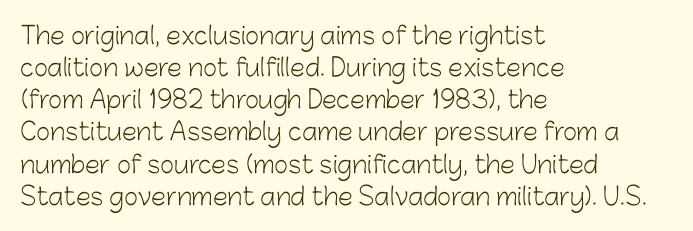
The image shows 24 px text type, upright; set left-aligned, normal line spacing (1.34x), normal letter spacing, not underlined.
